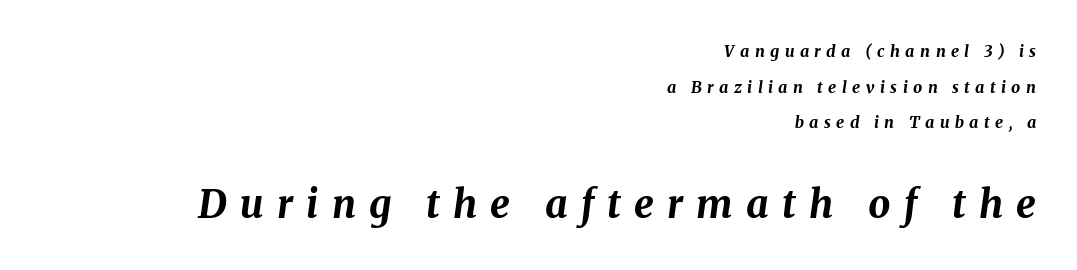
Q: Is the text bold? A: Yes.
Q: Is the text italic (slanted)? A: Yes, it leans right by about 8 degrees.
Q: Is the text underlined? A: No.
Q: How is the paragraph aligned? A: Right-aligned.
Q: Is the spacing between letters normal or unusually wide? A: Unusually wide.
Q: Is the spacing between lines tight, normal or loose? A: Loose.
Q: Which block of text is set in a larger size, the first (top) or the second (bottom)? A: The second (bottom) one.
Q: Width (condensed, normal, or wide)? A: Normal.
Q: Stroke contrast? A: Medium.
Q: x-height? A: Medium.
Q: Monospaced? A: No.
